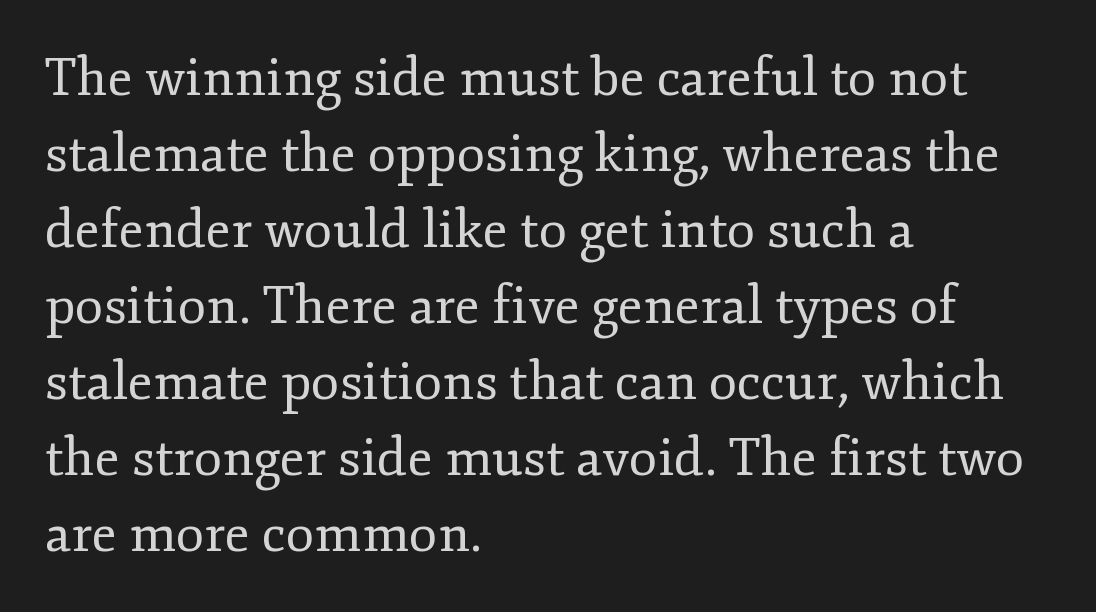
The image shows 52 px regular-weight serif type, upright; set left-aligned, normal line spacing (1.46x), normal letter spacing, not underlined; low stroke contrast and a small x-height.
